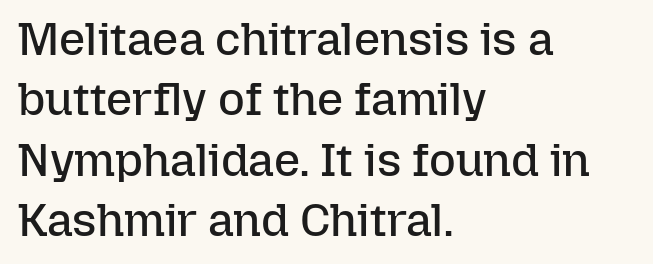
{"italic": "no", "bold": "no", "weight": "regular", "width": "normal", "stroke_contrast": "low", "x_height": "medium", "monospaced": "no", "underline": "no", "align": "left", "line_spacing": "normal", "line_spacing_ratio": 1.31, "letter_spacing": "normal", "letter_spacing_em": 0.0, "glyph_px": 46}
